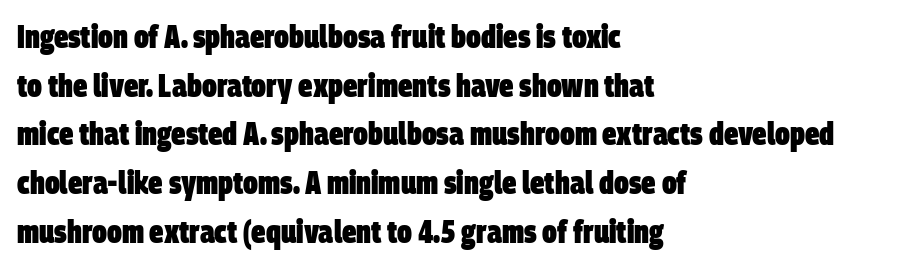
Q: Is the text bold? A: Yes.
Q: Is the typeface a serif or a sans-serif typeface? A: Sans-serif.
Q: Is the text underlined? A: No.
Q: How is the paragraph aligned? A: Left-aligned.
Q: Is the spacing between letters normal or unusually wide? A: Normal.
Q: Is the spacing between lines tight, normal or loose? A: Normal.
Q: Width (condensed, normal, or wide)? A: Condensed.
Q: Stroke contrast? A: Low.
Q: x-height? A: Large.
Q: Monospaced? A: No.
